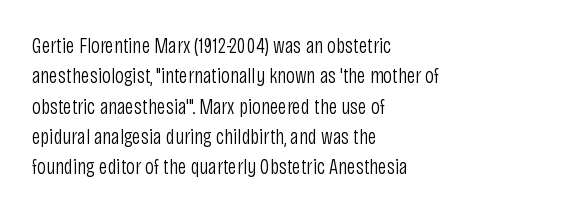
A quiet, ordinary-to-light weight characterises the typeface. The text block is weighted toward the left margin, trailing off unevenly rightward. This rendering leaves character spacing at its baseline value. Characters remain perfectly vertical along every line. The strip under each line holds only bare page.
